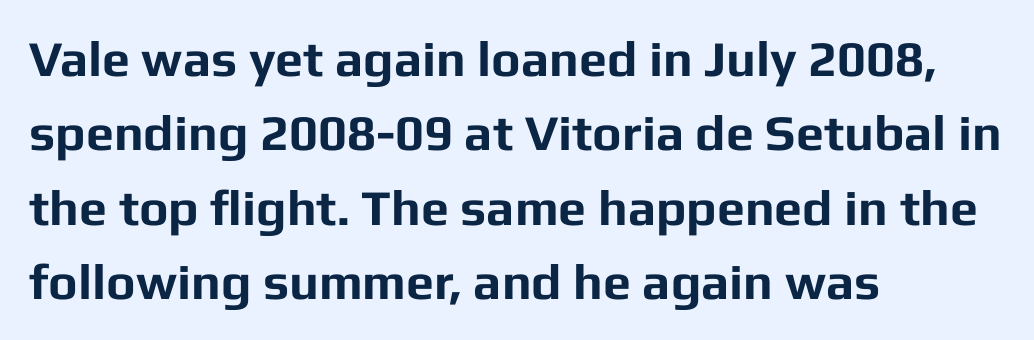
Q: Is the text bold? A: Yes.
Q: Is the text italic (slanted)? A: No, it is upright.
Q: Is the typeface a serif or a sans-serif typeface? A: Sans-serif.
Q: Is the text underlined? A: No.
Q: How is the paragraph aligned? A: Left-aligned.
Q: Is the spacing between letters normal or unusually wide? A: Normal.
Q: Is the spacing between lines tight, normal or loose? A: Normal.
Q: Width (condensed, normal, or wide)? A: Normal.
Q: Stroke contrast? A: Low.
Q: x-height? A: Medium.
Q: Monospaced? A: No.
